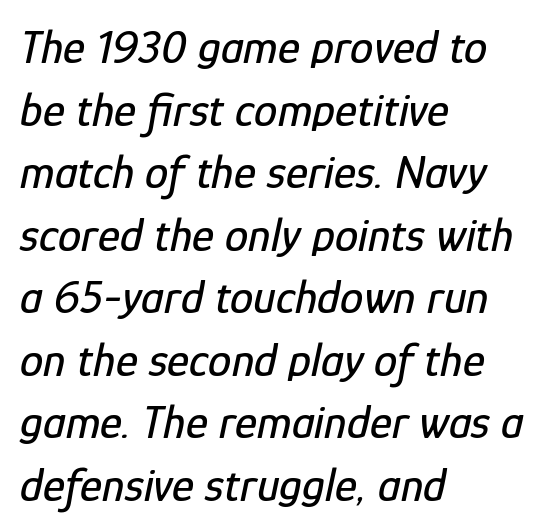
{"italic": "yes", "lean": "right", "slant_degrees": 12, "width": "condensed", "stroke_contrast": "low", "x_height": "medium", "monospaced": "no", "underline": "no", "align": "left", "line_spacing": "normal", "line_spacing_ratio": 1.33, "letter_spacing": "normal", "letter_spacing_em": 0.0, "glyph_px": 47}
